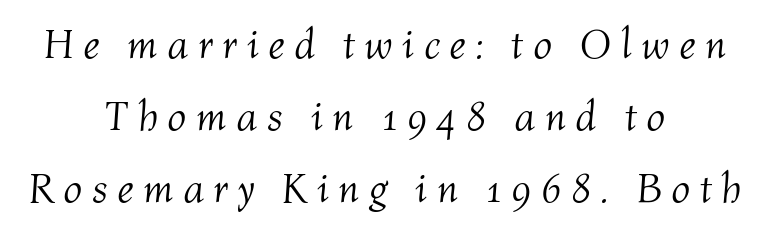
Q: Is the text bold? A: No.
Q: Is the text italic (slanted)? A: Yes, it leans right by about 4 degrees.
Q: Is the text underlined? A: No.
Q: How is the paragraph aligned? A: Centered.
Q: Is the spacing between letters normal or unusually wide? A: Unusually wide.
Q: Width (condensed, normal, or wide)? A: Normal.
Q: Stroke contrast? A: Medium.
Q: x-height? A: Medium.
Q: Monospaced? A: No.
